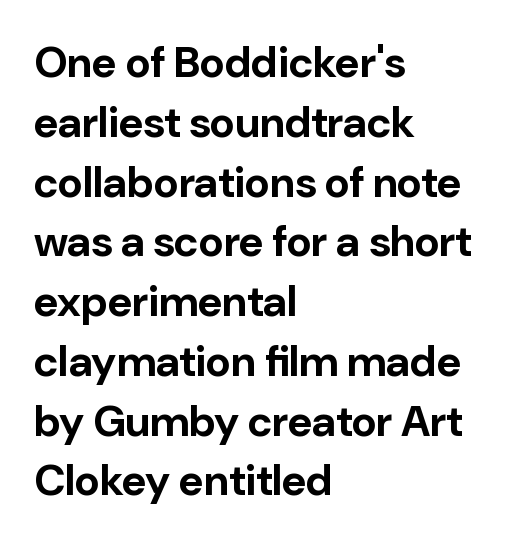
Q: Is the text bold? A: Yes.
Q: Is the text italic (slanted)? A: No, it is upright.
Q: Is the typeface a serif or a sans-serif typeface? A: Sans-serif.
Q: Is the text underlined? A: No.
Q: How is the paragraph aligned? A: Left-aligned.
Q: Is the spacing between letters normal or unusually wide? A: Normal.
Q: Is the spacing between lines tight, normal or loose? A: Normal.
Q: Width (condensed, normal, or wide)? A: Normal.
Q: Stroke contrast? A: Low.
Q: x-height? A: Medium.
Q: Monospaced? A: No.
